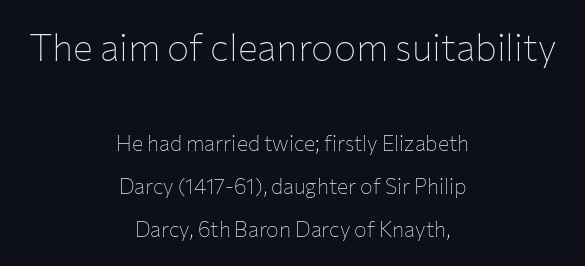
The type is set solid horizontally, with unmodified tracking. The type sits square on the baseline with zero lean. Honestly, the rows look like they've been pulled way apart. Whoever set this made the first block the dominant, larger element. You could not count columns in this text — the font is proportionally spaced.
